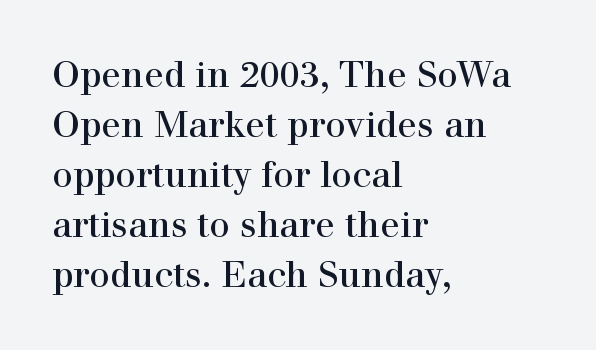
{"serif": "yes", "italic": "no", "bold": "no", "weight": "regular", "width": "normal", "stroke_contrast": "high", "x_height": "medium", "monospaced": "no", "underline": "no", "align": "left", "line_spacing": "normal", "line_spacing_ratio": 1.39, "letter_spacing": "normal", "letter_spacing_em": 0.0, "glyph_px": 36}
